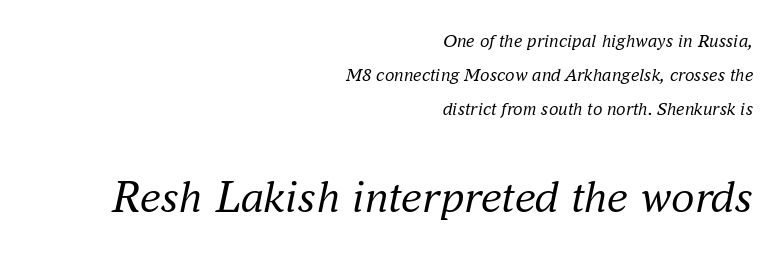
Q: Is the text bold? A: No.
Q: Is the text italic (slanted)? A: Yes, it leans right by about 16 degrees.
Q: Is the typeface a serif or a sans-serif typeface? A: Serif.
Q: Is the text underlined? A: No.
Q: How is the paragraph aligned? A: Right-aligned.
Q: Is the spacing between letters normal or unusually wide? A: Normal.
Q: Which block of text is set in a larger size, the first (top) or the second (bottom)? A: The second (bottom) one.
Q: Width (condensed, normal, or wide)? A: Normal.
Q: Stroke contrast? A: Medium.
Q: x-height? A: Small.
Q: Monospaced? A: No.
